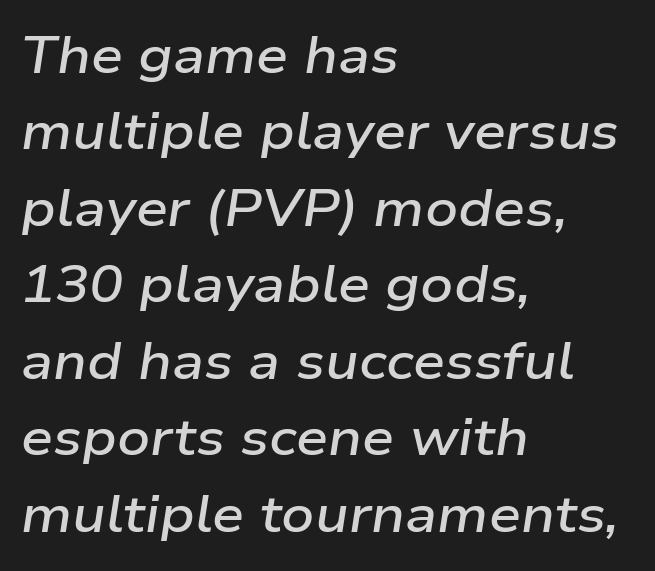
The paragraph shown leans on its left margin. Horizontal bands of white between lines are of average thickness. Is the type slanted? Yes — the strokes lean at a clear angle. Has an underline been added? It has not.
